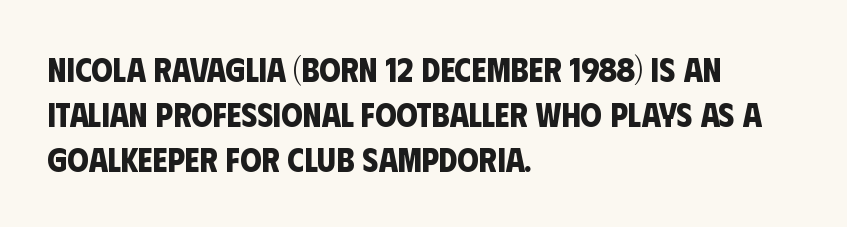
{"serif": "no", "bold": "yes", "weight": "bold", "width": "condensed", "stroke_contrast": "low", "x_height": "large", "monospaced": "no", "underline": "no", "align": "left", "line_spacing": "normal", "line_spacing_ratio": 1.33, "letter_spacing": "normal", "letter_spacing_em": 0.0, "glyph_px": 34}
